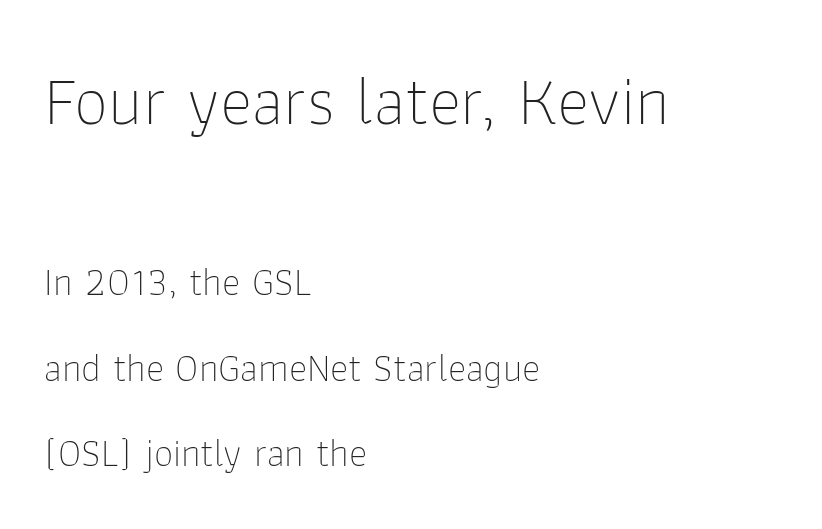
Q: Is the text bold? A: No.
Q: Is the text italic (slanted)? A: No, it is upright.
Q: Is the typeface a serif or a sans-serif typeface? A: Sans-serif.
Q: Is the text underlined? A: No.
Q: How is the paragraph aligned? A: Left-aligned.
Q: Is the spacing between letters normal or unusually wide? A: Normal.
Q: Is the spacing between lines tight, normal or loose? A: Loose.
Q: Which block of text is set in a larger size, the first (top) or the second (bottom)? A: The first (top) one.
Q: Width (condensed, normal, or wide)? A: Normal.
Q: Stroke contrast? A: Low.
Q: x-height? A: Medium.
Q: Monospaced? A: No.
